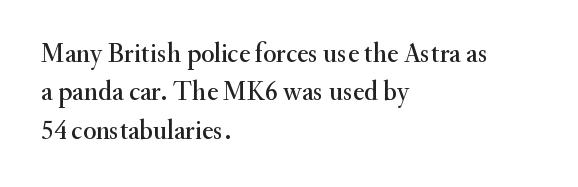
Compared with typical paragraphs, the rows here are spaced about the same. Posture: straight, roman, zero tilt. Inter-character spacing is left at the font's built-in metrics. The space beneath each line is pristine and unruled. The compositor pushed each line to the left boundary.
